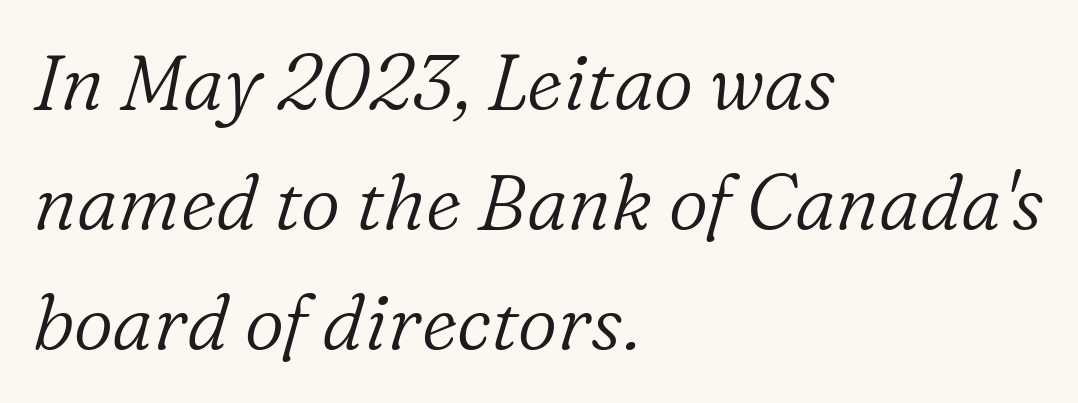
{"serif": "yes", "italic": "yes", "lean": "right", "slant_degrees": 16, "bold": "no", "weight": "light", "width": "normal", "stroke_contrast": "low", "x_height": "medium", "monospaced": "no", "underline": "no", "align": "left", "line_spacing": "normal", "line_spacing_ratio": 1.56, "letter_spacing": "normal", "letter_spacing_em": 0.0, "glyph_px": 77}
